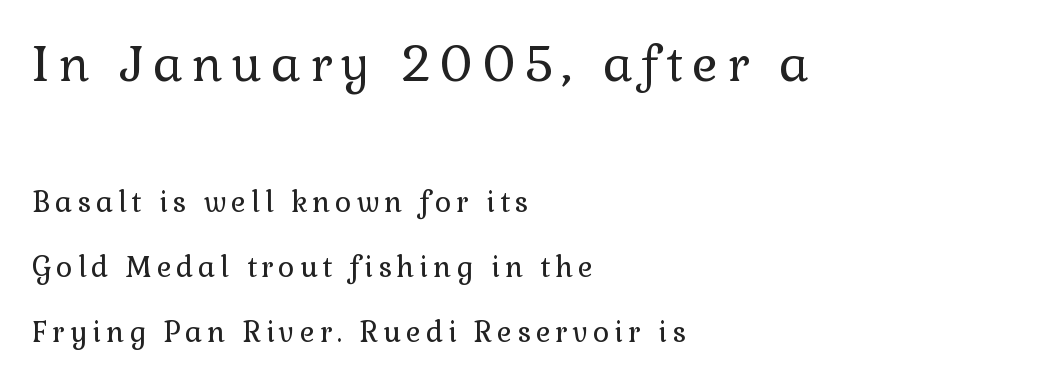
Q: Is the text bold? A: No.
Q: Is the text italic (slanted)? A: No, it is upright.
Q: Is the typeface a serif or a sans-serif typeface? A: Serif.
Q: Is the text underlined? A: No.
Q: How is the paragraph aligned? A: Left-aligned.
Q: Is the spacing between lines tight, normal or loose? A: Loose.
Q: Which block of text is set in a larger size, the first (top) or the second (bottom)? A: The first (top) one.
Q: Width (condensed, normal, or wide)? A: Normal.
Q: x-height? A: Medium.
Q: Monospaced? A: No.
